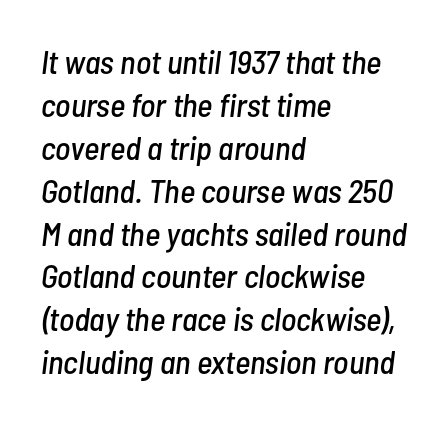
{"italic": "yes", "lean": "right", "slant_degrees": 7, "width": "condensed", "stroke_contrast": "low", "x_height": "medium", "monospaced": "no", "underline": "no", "align": "left", "line_spacing": "normal", "line_spacing_ratio": 1.3, "letter_spacing": "normal", "letter_spacing_em": 0.0, "glyph_px": 33}
